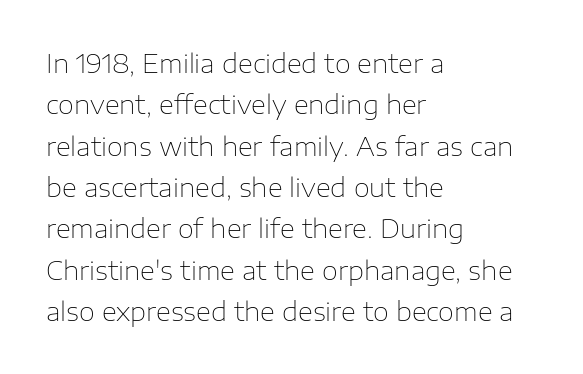
{"italic": "no", "bold": "no", "underline": "no", "align": "left", "line_spacing": "normal", "line_spacing_ratio": 1.59, "letter_spacing": "normal", "letter_spacing_em": 0.0, "glyph_px": 26}
